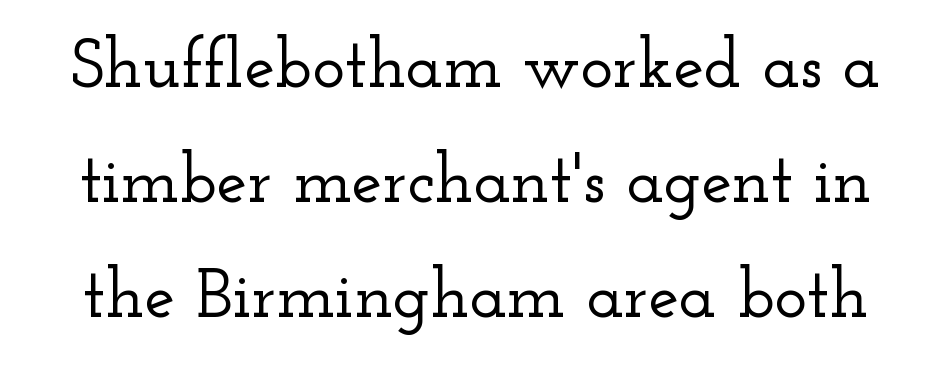
{"serif": "yes", "italic": "no", "width": "wide", "stroke_contrast": "low", "x_height": "small", "monospaced": "no", "underline": "no", "line_spacing": "normal", "line_spacing_ratio": 1.67, "letter_spacing": "normal", "letter_spacing_em": 0.0, "glyph_px": 69}
